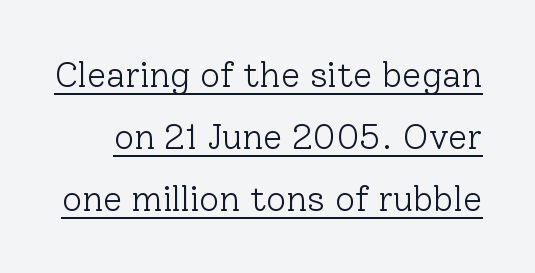
Q: Is the text bold? A: No.
Q: Is the text italic (slanted)? A: No, it is upright.
Q: Is the typeface a serif or a sans-serif typeface? A: Serif.
Q: Is the text underlined? A: Yes.
Q: Is the spacing between letters normal or unusually wide? A: Normal.
Q: Width (condensed, normal, or wide)? A: Normal.
Q: Stroke contrast? A: Low.
Q: x-height? A: Medium.
Q: Monospaced? A: No.
